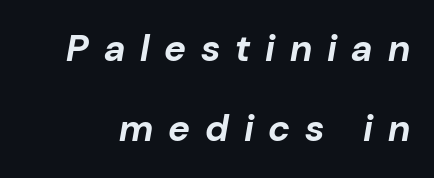
The image shows 37 px bold type, italic (leaning right); set loose line spacing (2.17x), unusually wide letter spacing (+0.4 em), not underlined; low stroke contrast and a medium x-height.
